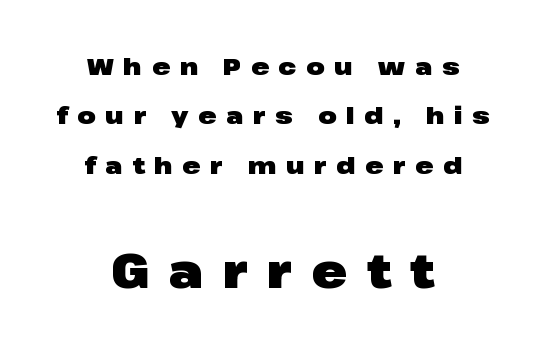
Q: Is the text bold? A: Yes.
Q: Is the text italic (slanted)? A: No, it is upright.
Q: Is the typeface a serif or a sans-serif typeface? A: Sans-serif.
Q: Is the text underlined? A: No.
Q: How is the paragraph aligned? A: Centered.
Q: Is the spacing between letters normal or unusually wide? A: Unusually wide.
Q: Is the spacing between lines tight, normal or loose? A: Loose.
Q: Which block of text is set in a larger size, the first (top) or the second (bottom)? A: The second (bottom) one.
Q: Width (condensed, normal, or wide)? A: Wide.
Q: Stroke contrast? A: Low.
Q: x-height? A: Medium.
Q: Monospaced? A: No.
